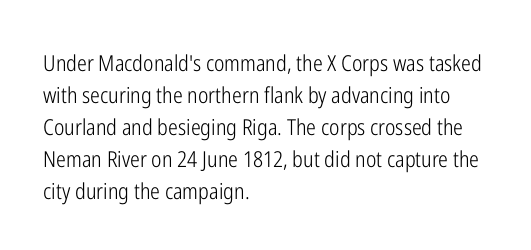
This sample uses an upright cut, with every glyph sitting square on the baseline. Check the space under the baseline: it is left empty. These lines are set flush left with a ragged right edge. Weight: not bold — regular or lighter.
